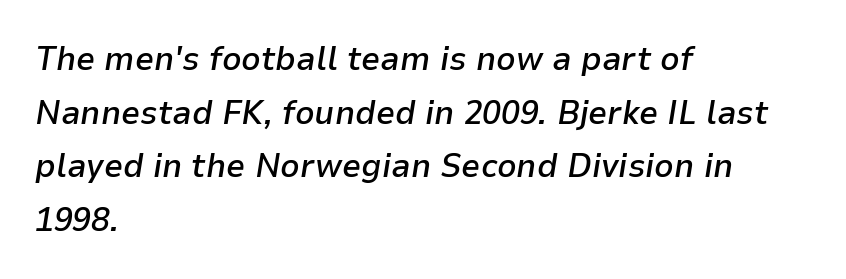
{"italic": "yes", "lean": "right", "slant_degrees": 9, "bold": "semi", "weight": "semibold", "width": "normal", "stroke_contrast": "low", "x_height": "medium", "monospaced": "no", "underline": "no", "align": "left", "line_spacing": "normal", "line_spacing_ratio": 1.58, "letter_spacing": "normal", "letter_spacing_em": 0.0, "glyph_px": 34}
